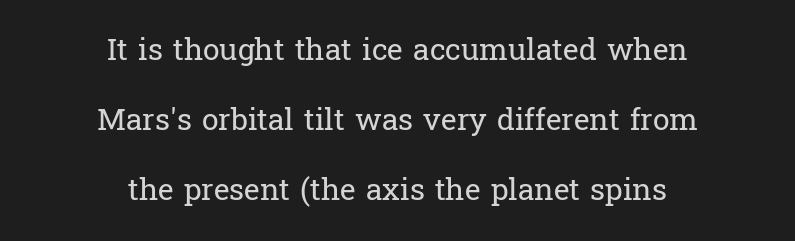
Q: Is the text bold? A: No.
Q: Is the text italic (slanted)? A: No, it is upright.
Q: Is the typeface a serif or a sans-serif typeface? A: Serif.
Q: Is the text underlined? A: No.
Q: How is the paragraph aligned? A: Centered.
Q: Is the spacing between letters normal or unusually wide? A: Normal.
Q: Is the spacing between lines tight, normal or loose? A: Loose.
Q: Width (condensed, normal, or wide)? A: Normal.
Q: Stroke contrast? A: Low.
Q: x-height? A: Medium.
Q: Monospaced? A: No.
